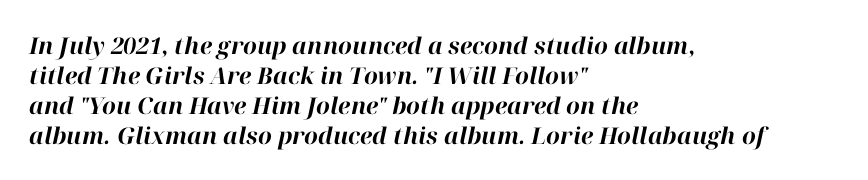
{"italic": "yes", "lean": "right", "slant_degrees": 12, "bold": "yes", "underline": "no", "align": "left", "line_spacing": "normal", "line_spacing_ratio": 1.3, "letter_spacing": "normal", "letter_spacing_em": 0.0, "glyph_px": 23}
